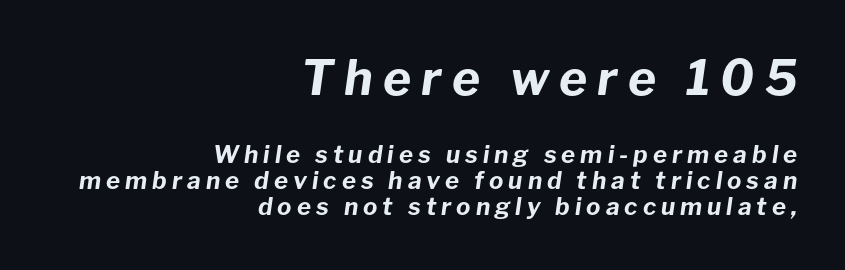
The image shows 48 px bold type, italic (leaning right); set right-aligned, tight line spacing (1.09x), unusually wide letter spacing (+0.21 em), not underlined; the first (top) block is 2.0x larger; low stroke contrast and a medium x-height.
